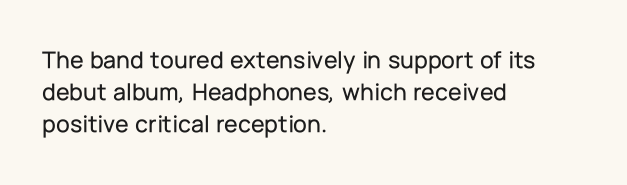
Q: Is the text italic (slanted)? A: No, it is upright.
Q: Is the text underlined? A: No.
Q: How is the paragraph aligned? A: Left-aligned.
Q: Is the spacing between letters normal or unusually wide? A: Normal.
Q: Is the spacing between lines tight, normal or loose? A: Normal.
